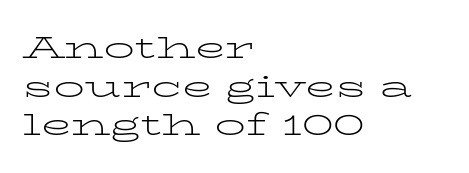
The image shows 31 px light, wide serif type, upright; set left-aligned, normal line spacing (1.25x), normal letter spacing, not underlined; low stroke contrast and a medium x-height.
